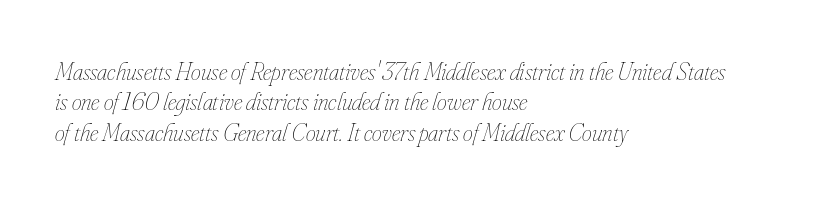
Decoration check: the copy has no underline. Weight: in the light-to-regular range. Does the lettering tilt? It does — this is italic. The typesetter chose a ragged-right arrangement here. Does extra space separate the letters? No, they use regular spacing.
